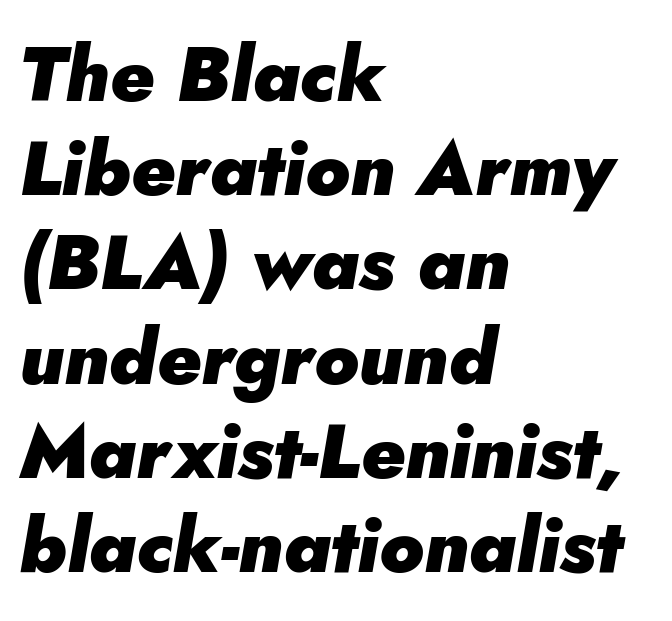
{"italic": "yes", "lean": "right", "slant_degrees": 5, "bold": "yes", "weight": "heavy", "width": "normal", "stroke_contrast": "low", "x_height": "small", "monospaced": "no", "underline": "no", "align": "left", "line_spacing_ratio": 1.24, "letter_spacing": "normal", "letter_spacing_em": 0.0, "glyph_px": 76}
